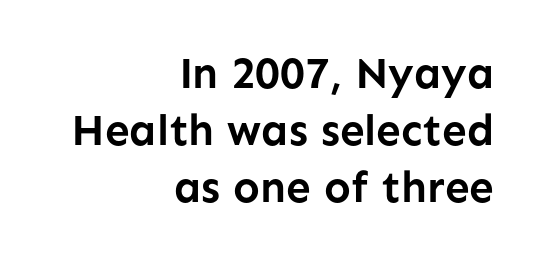
Q: Is the text bold? A: Yes.
Q: Is the text italic (slanted)? A: No, it is upright.
Q: Is the typeface a serif or a sans-serif typeface? A: Sans-serif.
Q: Is the text underlined? A: No.
Q: How is the paragraph aligned? A: Right-aligned.
Q: Is the spacing between letters normal or unusually wide? A: Normal.
Q: Is the spacing between lines tight, normal or loose? A: Normal.
Q: Width (condensed, normal, or wide)? A: Normal.
Q: Stroke contrast? A: Low.
Q: x-height? A: Medium.
Q: Monospaced? A: No.
